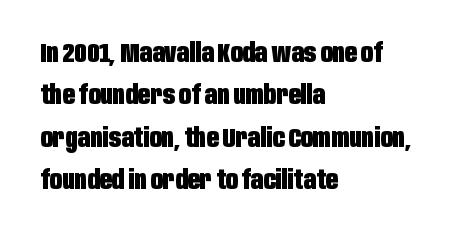
The image shows 27 px bold type, upright; set left-aligned, normal line spacing (1.57x), normal letter spacing, not underlined.
